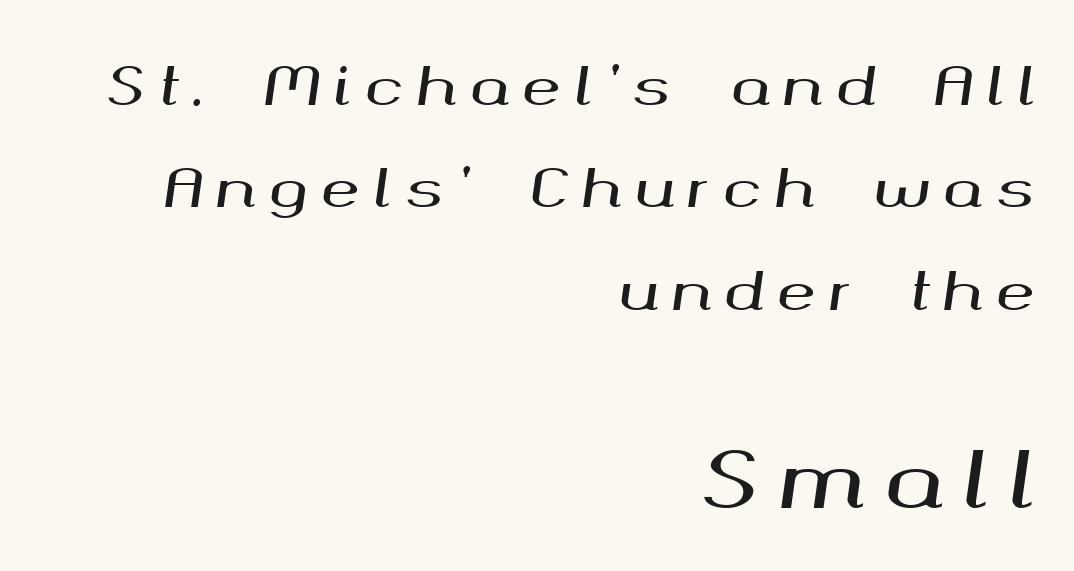
The image shows 78 px wide type, italic (leaning right); set right-aligned, loose line spacing (1.97x), unusually wide letter spacing (+0.26 em), not underlined; the second (bottom) block is 1.5x larger; medium stroke contrast and a medium x-height.
